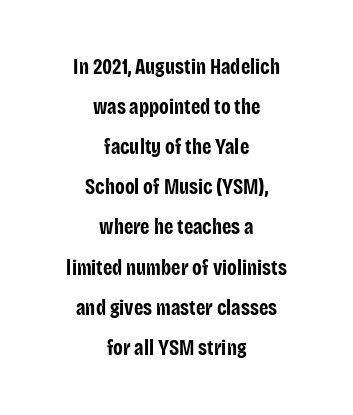
{"italic": "no", "bold": "yes", "underline": "no", "align": "center", "line_spacing": "loose", "line_spacing_ratio": 1.91, "letter_spacing": "normal", "letter_spacing_em": 0.0, "glyph_px": 21}
